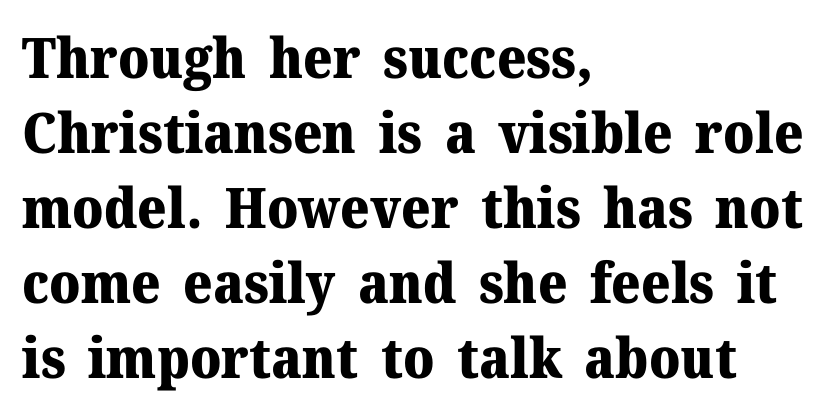
The image shows 56 px heavy serif type, upright; set left-aligned, normal line spacing (1.34x), normal letter spacing, not underlined; medium stroke contrast and a medium x-height.
